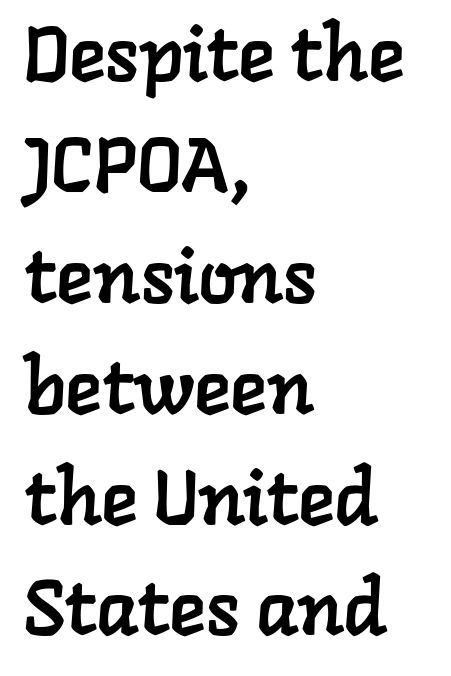
The image shows 77 px serif type; set left-aligned, normal line spacing (1.44x), normal letter spacing, not underlined; low stroke contrast and a medium x-height.
